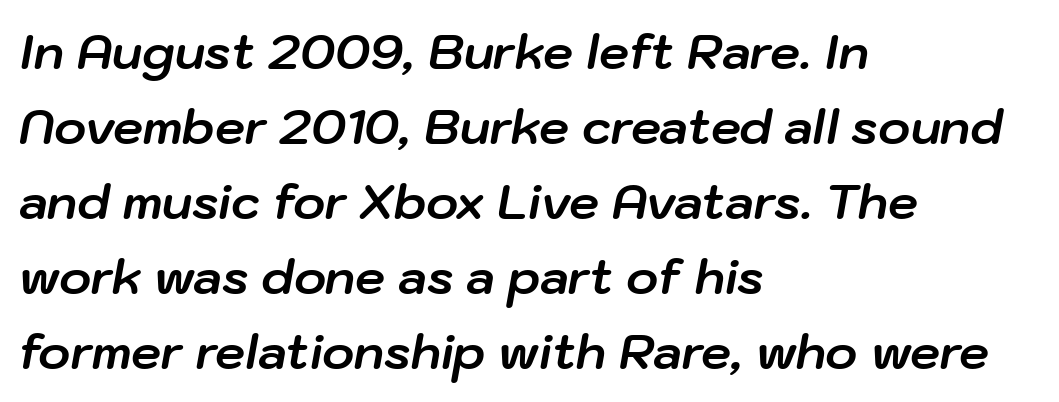
The image shows 48 px bold type, italic (leaning right); set left-aligned, normal line spacing (1.56x), normal letter spacing, not underlined; low stroke contrast and a medium x-height.
